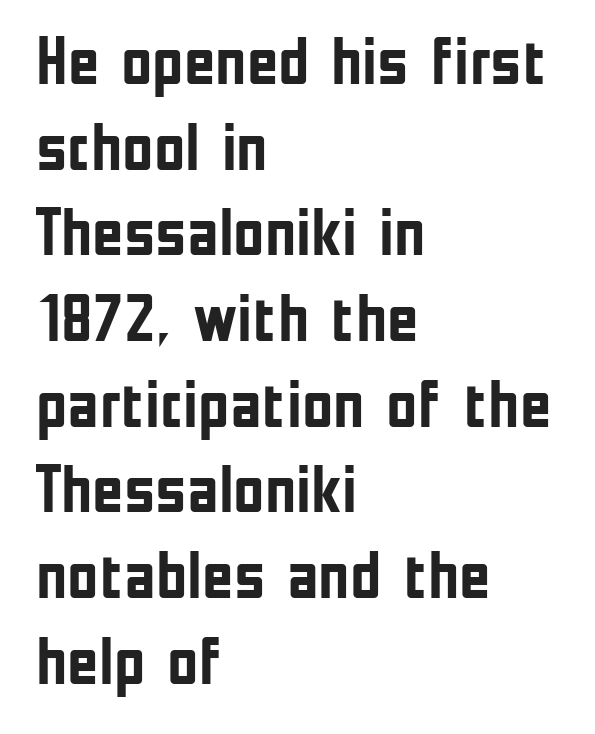
Nope, no serifs anywhere on these letters. The gap between lines stays unmarked. How are the letters spaced? Ordinarily, with no added tracking. Every stem runs plumb, perpendicular to the baseline.
